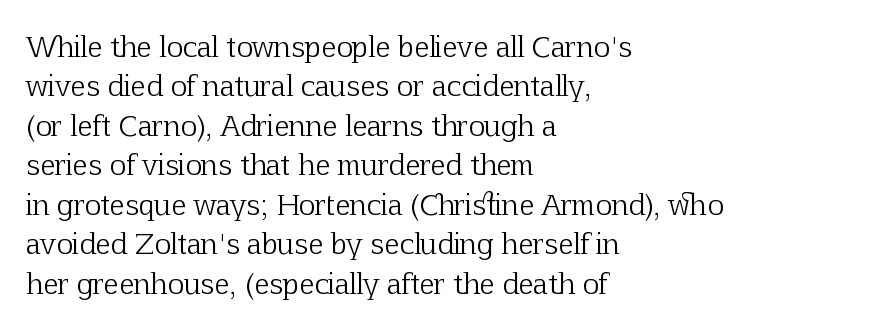
The image shows 28 px light serif type, upright; set left-aligned, normal line spacing (1.41x), normal letter spacing, not underlined; low stroke contrast and a medium x-height.
